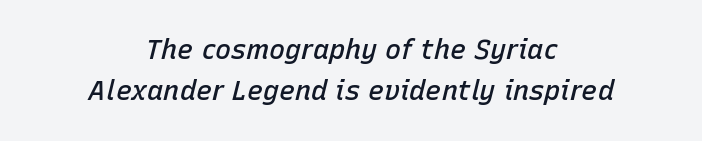
This is the in-between weight designers call semibold or demi. Characters are canted at an angle relative to the baseline's perpendicular. There is no visible air inserted between adjacent glyphs. Interline gaps are of average width in this sample. Descenders hang freely into open space. Horizontal alignment here is central, giving a formal, balanced look.
